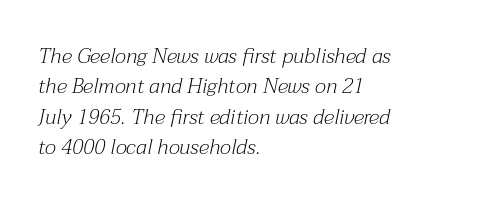
{"italic": "yes", "lean": "right", "slant_degrees": 12, "bold": "no", "underline": "no", "align": "left", "line_spacing": "normal", "line_spacing_ratio": 1.45, "letter_spacing": "normal", "letter_spacing_em": 0.0, "glyph_px": 21}
